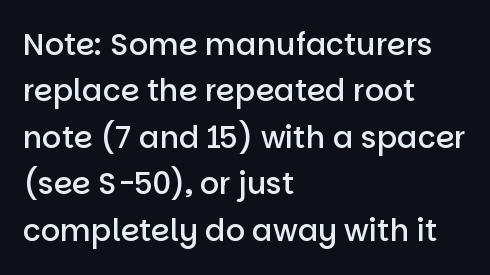
Q: Is the text bold? A: Semi-bold.
Q: Is the text italic (slanted)? A: No, it is upright.
Q: Is the typeface a serif or a sans-serif typeface? A: Sans-serif.
Q: Is the text underlined? A: No.
Q: How is the paragraph aligned? A: Left-aligned.
Q: Is the spacing between letters normal or unusually wide? A: Normal.
Q: Is the spacing between lines tight, normal or loose? A: Normal.
Q: Width (condensed, normal, or wide)? A: Normal.
Q: Stroke contrast? A: Low.
Q: x-height? A: Large.
Q: Monospaced? A: No.
